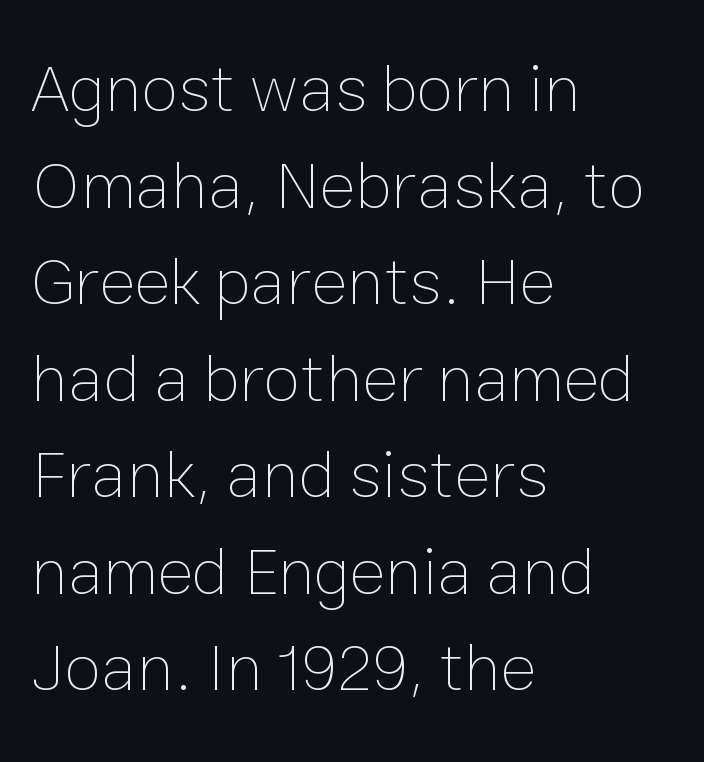
Q: Is the text bold? A: No.
Q: Is the text italic (slanted)? A: No, it is upright.
Q: Is the text underlined? A: No.
Q: How is the paragraph aligned? A: Left-aligned.
Q: Is the spacing between letters normal or unusually wide? A: Normal.
Q: Is the spacing between lines tight, normal or loose? A: Normal.
Q: Width (condensed, normal, or wide)? A: Normal.
Q: Stroke contrast? A: Low.
Q: x-height? A: Medium.
Q: Monospaced? A: No.
